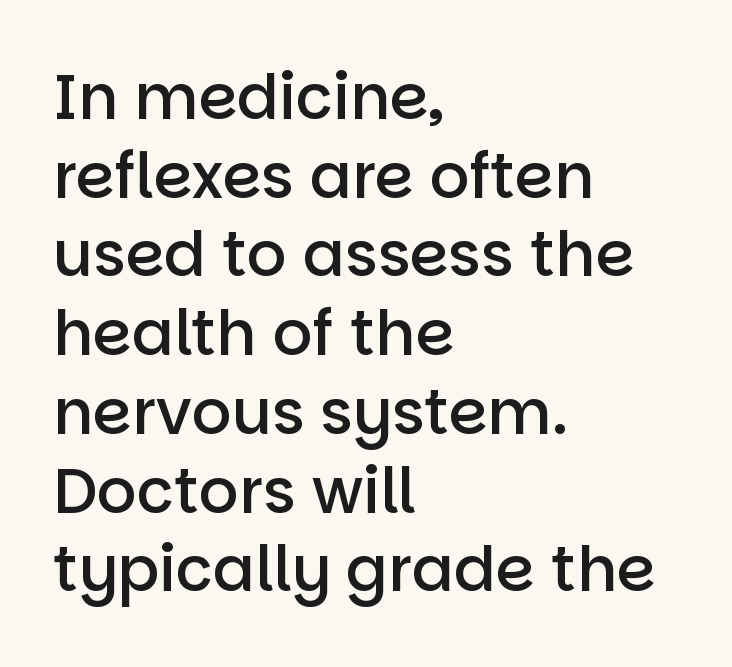
The image shows 62 px semibold sans-serif type, upright; set left-aligned, normal line spacing (1.27x), normal letter spacing, not underlined; low stroke contrast and a large x-height.
